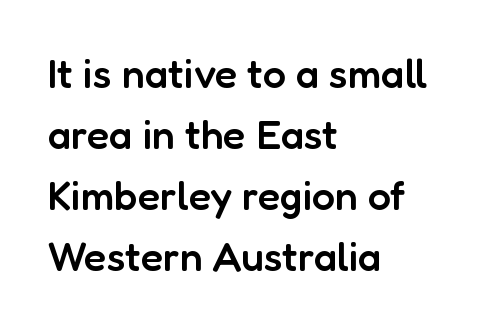
Alignment: flush left. Every stem runs plumb, perpendicular to the baseline. Bold? Not quite — semibold, heavier than regular but stopping short. Normally led — the rows are evenly, conventionally spaced. In terms of letterform style, serifs are entirely absent.
